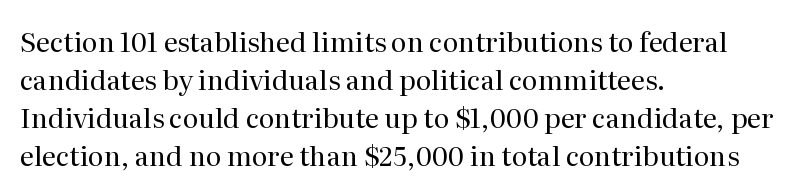
The image shows 27 px text type, upright; set left-aligned, normal line spacing (1.41x), normal letter spacing, not underlined.
